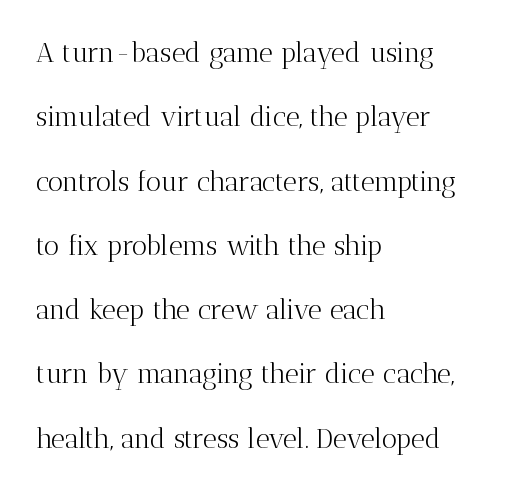
The image shows 27 px text type, upright; set left-aligned, loose line spacing (2.38x), normal letter spacing, not underlined.
